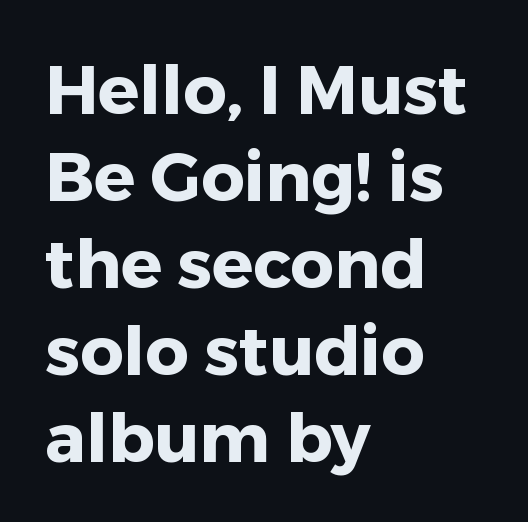
The tracking reads as untouched default to a designer's eye. The lettering stays uniformly vertical, giving the passage a roman look. One glance says typical: line gaps are just what's usual. The font family rendered here belongs to the sans-serif group.
